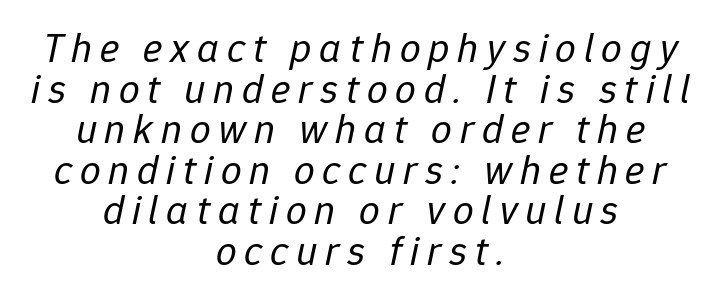
Q: Is the text bold? A: No.
Q: Is the text italic (slanted)? A: Yes, it leans right by about 12 degrees.
Q: Is the text underlined? A: No.
Q: How is the paragraph aligned? A: Centered.
Q: Is the spacing between lines tight, normal or loose? A: Tight.
Q: Width (condensed, normal, or wide)? A: Normal.
Q: Stroke contrast? A: Low.
Q: x-height? A: Medium.
Q: Monospaced? A: No.
